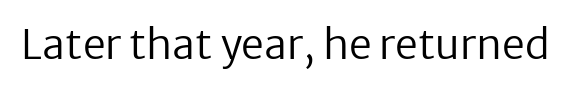
{"serif": "no", "italic": "no", "bold": "no", "weight": "regular", "width": "normal", "stroke_contrast": "low", "x_height": "medium", "monospaced": "no", "underline": "no", "letter_spacing": "normal", "letter_spacing_em": 0.0, "glyph_px": 41}
